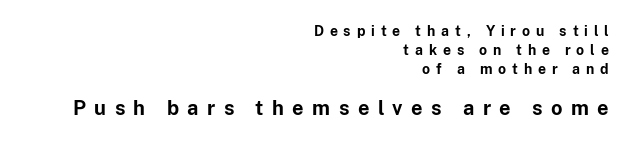
{"italic": "no", "bold": "yes", "underline": "no", "align": "right", "line_spacing": "normal", "line_spacing_ratio": 1.37, "letter_spacing": "wide", "letter_spacing_em": 0.42, "larger_block": "second", "size_ratio": 1.43, "glyph_px": 20}
